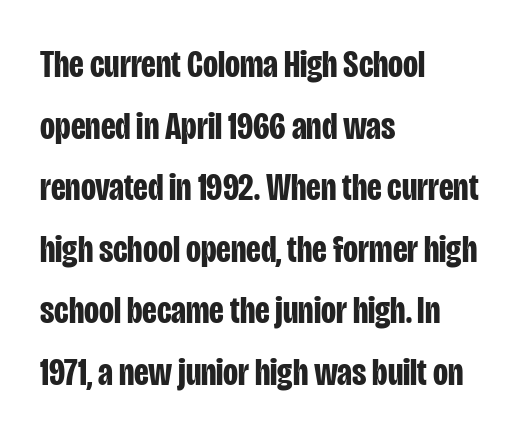
Check under the words: just untouched page. Reading down the column, the eye jumps a familiar distance to each next line. The lines are quadded left. Nobody touched the tracking dial on this one. A typesetter would call this proportional, since set widths differ per character. The characters display no serif detailing; their extremities are plain.
